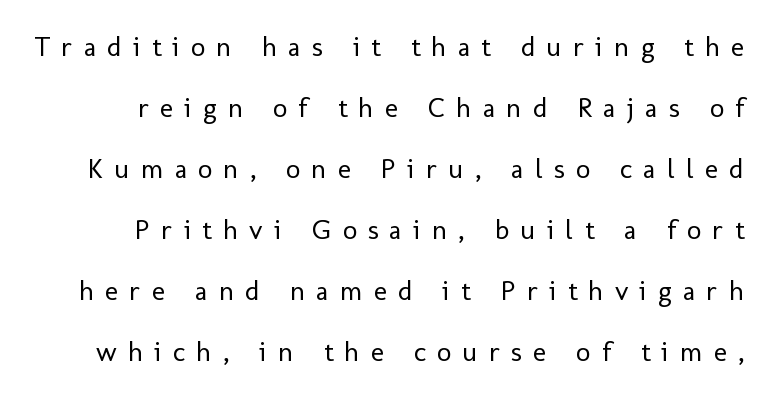
The glyphs in this specimen are sans serif. Quick note: not italic, upright. Beneath every word, the page is bare. Summary of vertical rhythm: relaxed, with wide interline spacing. Here the designer chose a conventional face with non-uniform glyph widths. This rendering widens character spacing well past its baseline value.
